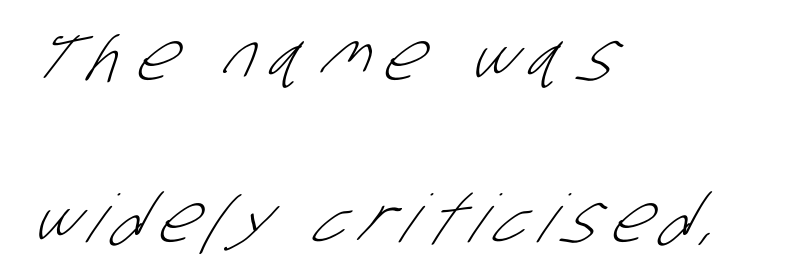
Q: Is the text bold? A: No.
Q: Is the typeface a serif or a sans-serif typeface? A: Sans-serif.
Q: Is the text underlined? A: No.
Q: How is the paragraph aligned? A: Left-aligned.
Q: Is the spacing between letters normal or unusually wide? A: Unusually wide.
Q: Is the spacing between lines tight, normal or loose? A: Loose.
Q: Width (condensed, normal, or wide)? A: Condensed.
Q: Stroke contrast? A: Low.
Q: x-height? A: Large.
Q: Monospaced? A: No.
